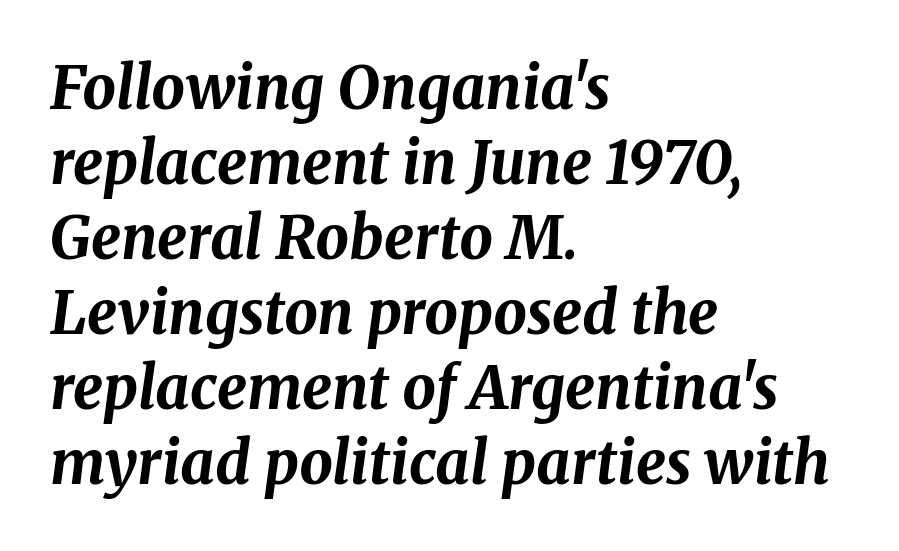
Q: Is the text bold? A: Yes.
Q: Is the text italic (slanted)? A: Yes, it leans right by about 8 degrees.
Q: Is the text underlined? A: No.
Q: How is the paragraph aligned? A: Left-aligned.
Q: Is the spacing between letters normal or unusually wide? A: Normal.
Q: Is the spacing between lines tight, normal or loose? A: Normal.
Q: Width (condensed, normal, or wide)? A: Normal.
Q: Stroke contrast? A: Medium.
Q: x-height? A: Medium.
Q: Monospaced? A: No.
